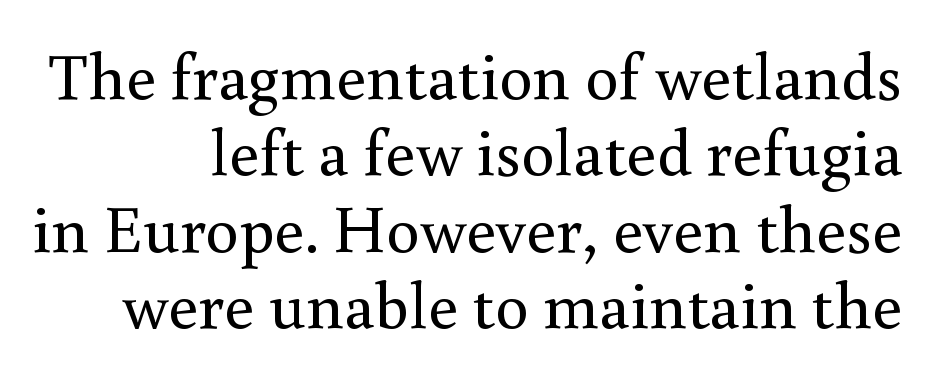
Varying glyph widths throughout — classic text-font behaviour. Leading is clearly below the norm, producing a dense column. Is this a heavy cut? Hardly; it is regular or lighter. Short and long lines alike share a common ending point at right. The typography opts for an upright posture over an oblique one.
